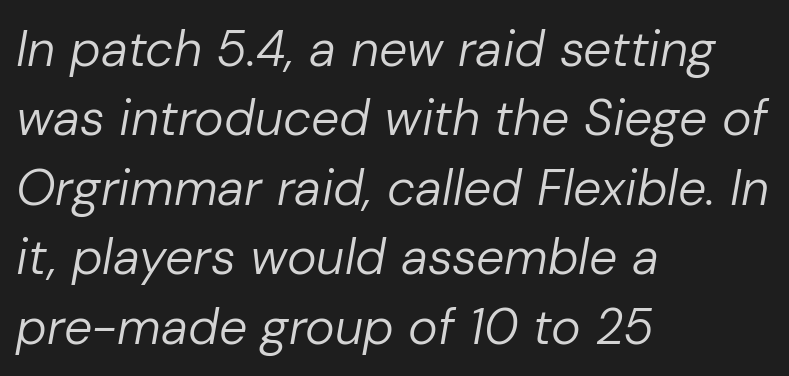
The image shows 50 px regular-weight type, italic (leaning right); set left-aligned, normal line spacing (1.39x), normal letter spacing, not underlined; low stroke contrast and a medium x-height.
